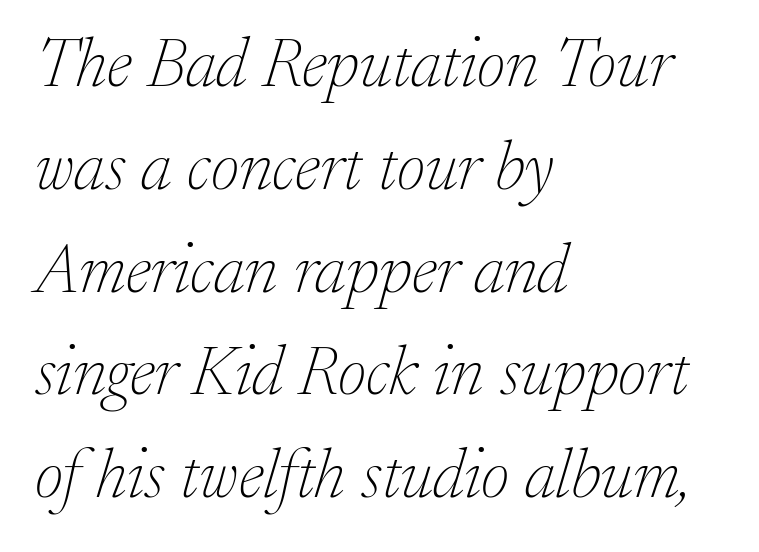
The image shows 69 px thin serif type, italic (leaning right); set left-aligned, normal line spacing (1.49x), normal letter spacing, not underlined; low stroke contrast and a medium x-height.
